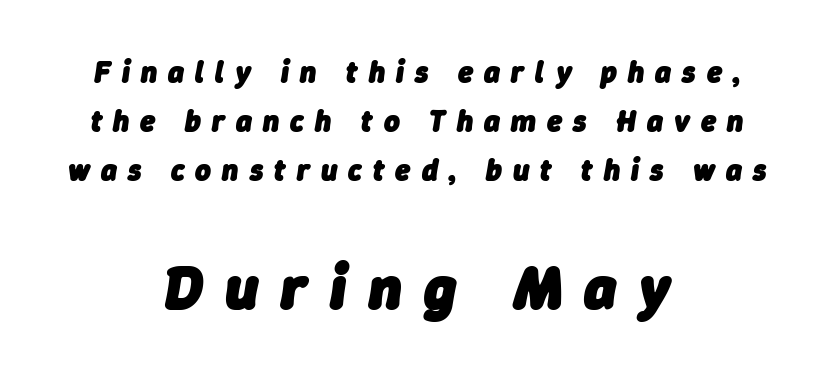
The image shows 61 px heavy type, italic (leaning right); set centered, normal line spacing (1.63x), unusually wide letter spacing (+0.37 em), not underlined; the second (bottom) block is 2.03x larger; low stroke contrast and a medium x-height.
